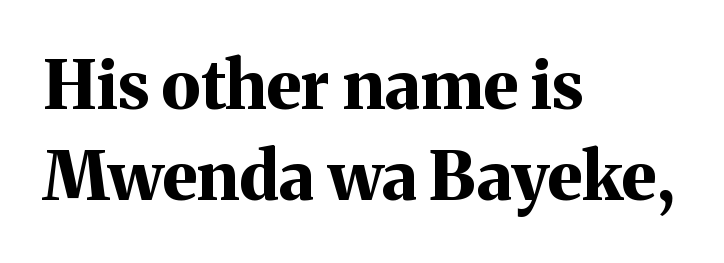
{"serif": "yes", "italic": "no", "bold": "yes", "weight": "bold", "width": "normal", "stroke_contrast": "medium", "x_height": "medium", "monospaced": "no", "underline": "no", "align": "left", "line_spacing": "normal", "line_spacing_ratio": 1.36, "letter_spacing": "normal", "letter_spacing_em": 0.0, "glyph_px": 67}
